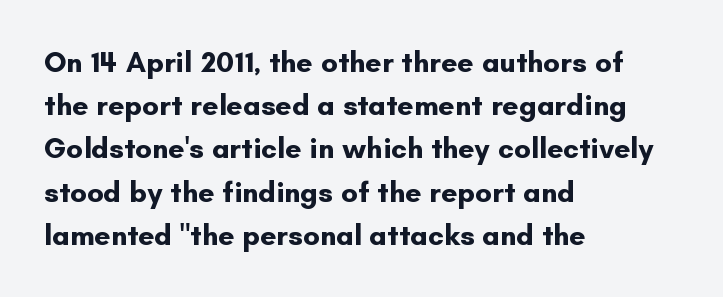
Q: Is the text bold? A: Yes.
Q: Is the text italic (slanted)? A: No, it is upright.
Q: Is the typeface a serif or a sans-serif typeface? A: Sans-serif.
Q: Is the text underlined? A: No.
Q: How is the paragraph aligned? A: Left-aligned.
Q: Is the spacing between letters normal or unusually wide? A: Normal.
Q: Is the spacing between lines tight, normal or loose? A: Normal.
Q: Width (condensed, normal, or wide)? A: Normal.
Q: Stroke contrast? A: Low.
Q: x-height? A: Small.
Q: Monospaced? A: No.
